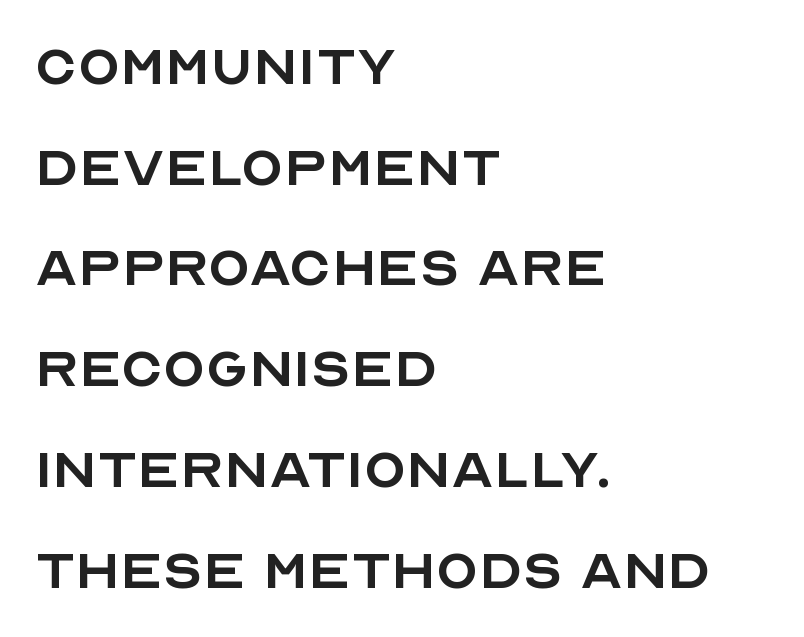
The font's upright variant was chosen for this text. Vertical stems look standard width or narrower in stroke. Honestly, there is no underline to notice here at all. Looks like regular typesetting: each glyph gets only the width it needs. The rendering uses a moderate line-height, typical for paragraphs. The lines are quadded left.
